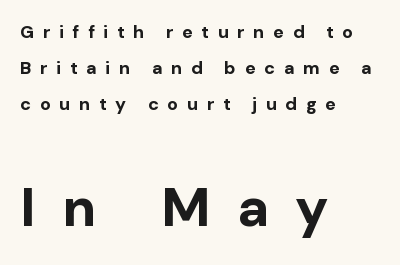
The image shows 55 px bold sans-serif type, upright; set left-aligned, loose line spacing (1.99x), unusually wide letter spacing (+0.48 em), not underlined; the second (bottom) block is 3.06x larger; low stroke contrast and a medium x-height.
